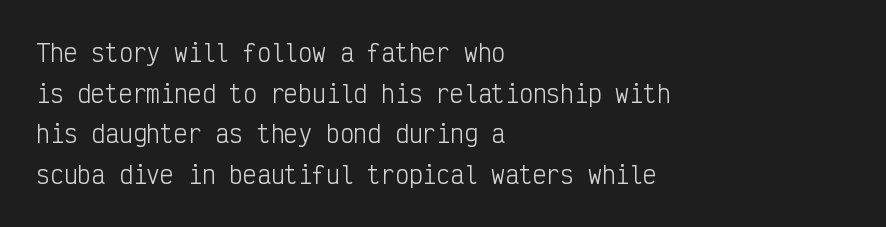
Q: Is the text bold? A: No.
Q: Is the text italic (slanted)? A: No, it is upright.
Q: Is the text underlined? A: No.
Q: How is the paragraph aligned? A: Left-aligned.
Q: Is the spacing between letters normal or unusually wide? A: Normal.
